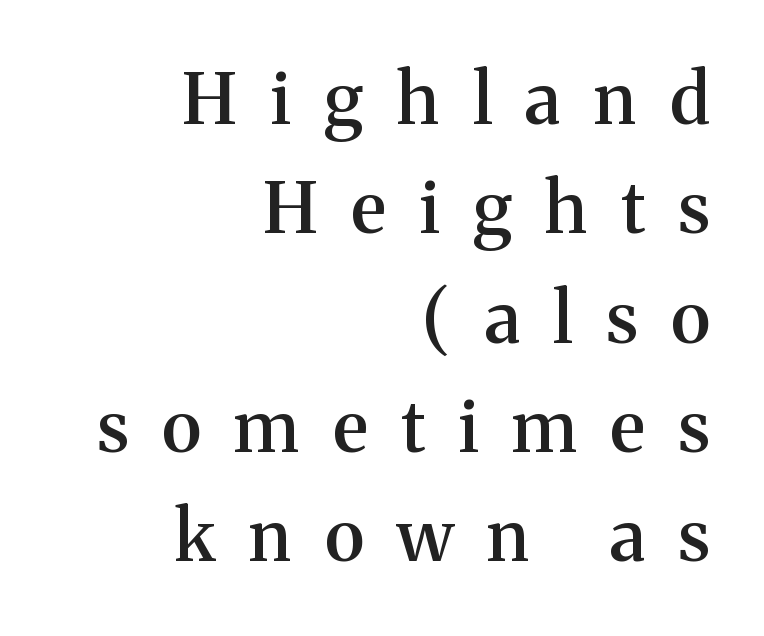
Q: Is the text bold? A: Semi-bold.
Q: Is the text italic (slanted)? A: No, it is upright.
Q: Is the typeface a serif or a sans-serif typeface? A: Serif.
Q: Is the text underlined? A: No.
Q: How is the paragraph aligned? A: Right-aligned.
Q: Is the spacing between letters normal or unusually wide? A: Unusually wide.
Q: Is the spacing between lines tight, normal or loose? A: Normal.
Q: Width (condensed, normal, or wide)? A: Normal.
Q: Stroke contrast? A: Medium.
Q: x-height? A: Medium.
Q: Monospaced? A: No.
